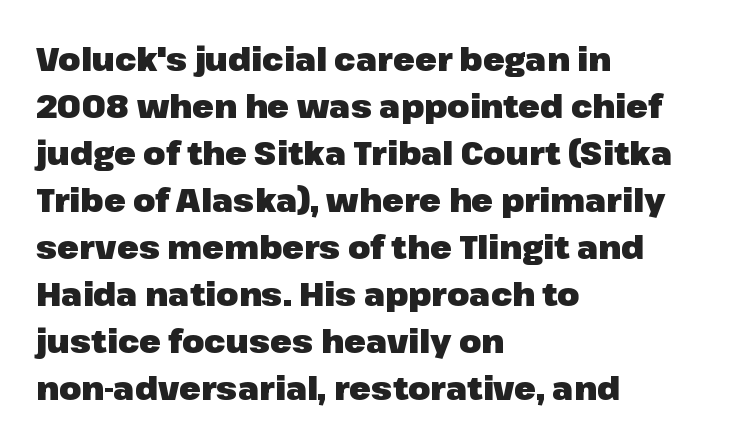
{"serif": "no", "italic": "no", "bold": "yes", "weight": "heavy", "width": "normal", "stroke_contrast": "low", "x_height": "medium", "monospaced": "no", "underline": "no", "align": "left", "line_spacing": "normal", "line_spacing_ratio": 1.47, "letter_spacing": "normal", "letter_spacing_em": 0.0, "glyph_px": 32}
